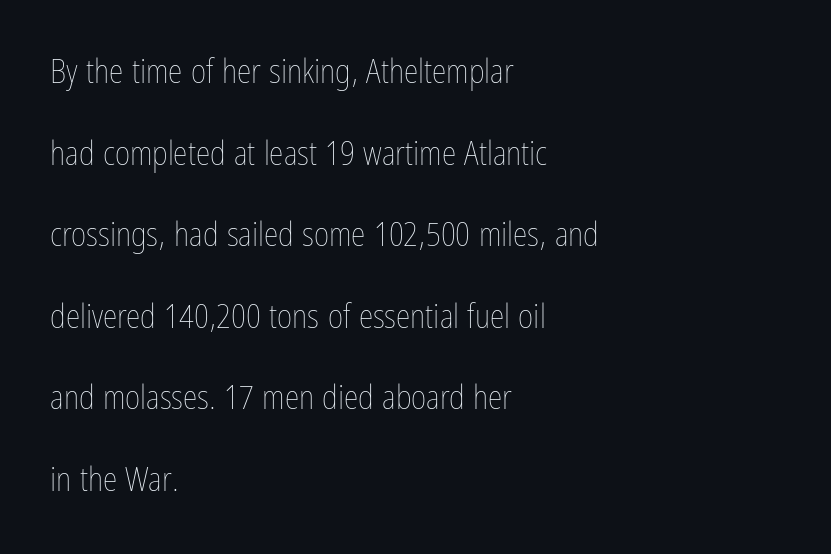
Q: Is the text bold? A: No.
Q: Is the text italic (slanted)? A: No, it is upright.
Q: Is the text underlined? A: No.
Q: How is the paragraph aligned? A: Left-aligned.
Q: Is the spacing between letters normal or unusually wide? A: Normal.
Q: Is the spacing between lines tight, normal or loose? A: Loose.
Q: Width (condensed, normal, or wide)? A: Condensed.
Q: Stroke contrast? A: Low.
Q: x-height? A: Medium.
Q: Monospaced? A: No.
